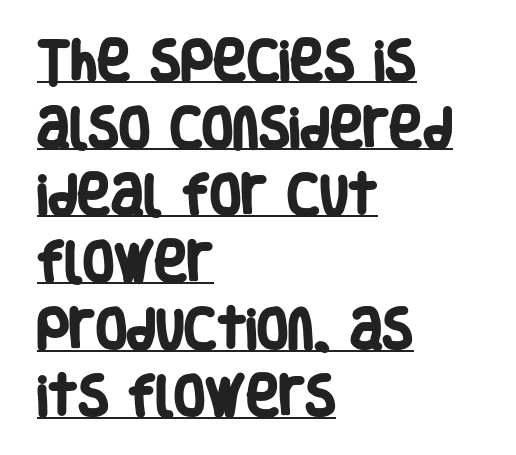
Q: Is the text bold? A: Yes.
Q: Is the typeface a serif or a sans-serif typeface? A: Sans-serif.
Q: Is the text underlined? A: Yes.
Q: How is the paragraph aligned? A: Left-aligned.
Q: Is the spacing between letters normal or unusually wide? A: Normal.
Q: Is the spacing between lines tight, normal or loose? A: Normal.
Q: Width (condensed, normal, or wide)? A: Condensed.
Q: Stroke contrast? A: Low.
Q: x-height? A: Large.
Q: Monospaced? A: No.
